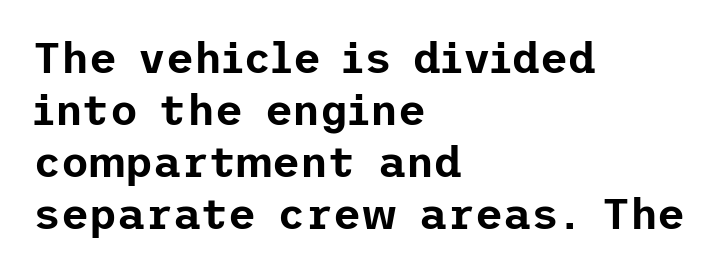
This rendering features lettering with no underline. Observe the absence of serifs on each vertical stroke in this sample. Does the lettering tilt? It doesn't — this is upright. Standard letterfit; no display-style spreading of the glyphs. Line beginnings align vertically; line endings do not.
